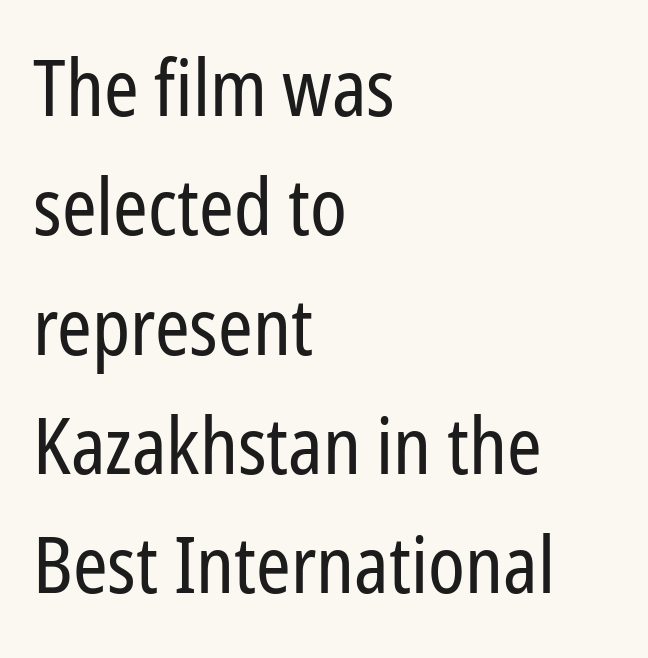
{"serif": "no", "italic": "no", "bold": "no", "weight": "regular", "width": "condensed", "stroke_contrast": "low", "x_height": "medium", "monospaced": "no", "underline": "no", "align": "left", "line_spacing": "normal", "line_spacing_ratio": 1.53, "letter_spacing": "normal", "letter_spacing_em": 0.0, "glyph_px": 78}
